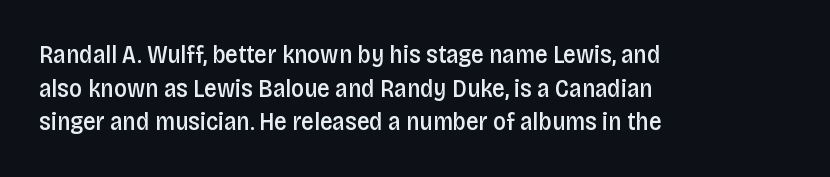
Q: Is the text bold? A: Semi-bold.
Q: Is the text italic (slanted)? A: No, it is upright.
Q: Is the text underlined? A: No.
Q: How is the paragraph aligned? A: Left-aligned.
Q: Is the spacing between letters normal or unusually wide? A: Normal.
Q: Is the spacing between lines tight, normal or loose? A: Normal.
